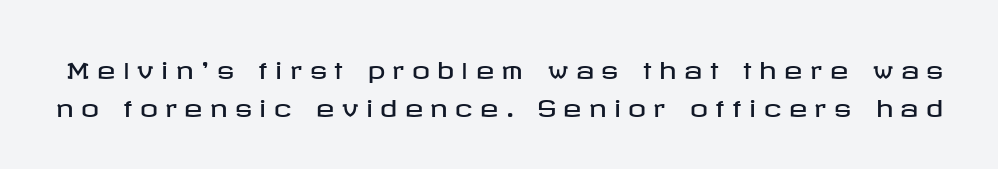
The image shows 22 px text type, upright; set line spacing 1.75x, unusually wide letter spacing (+0.34 em), not underlined.
